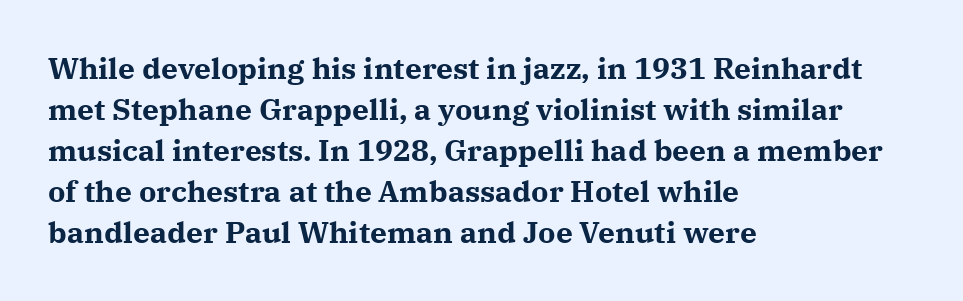
The image shows 30 px bold serif type, upright; set left-aligned, normal line spacing (1.37x), normal letter spacing, not underlined; medium stroke contrast and a medium x-height.
